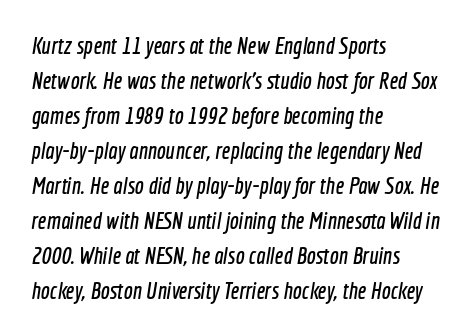
Students, note that the glyphs here touch the page at normal intervals. Left-aligned paragraph, ragged on the right. Check the space under the baseline: it is left empty. Notice how descenders clear the ascenders below comfortably — that's standard leading.
